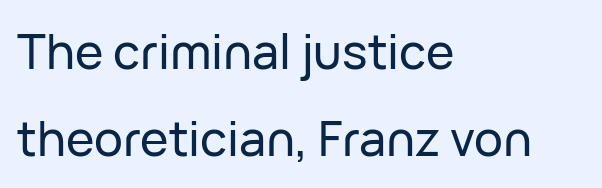
{"serif": "no", "italic": "no", "width": "normal", "stroke_contrast": "low", "x_height": "medium", "monospaced": "no", "underline": "no", "align": "left", "line_spacing_ratio": 1.81, "letter_spacing": "normal", "letter_spacing_em": 0.0, "glyph_px": 48}
